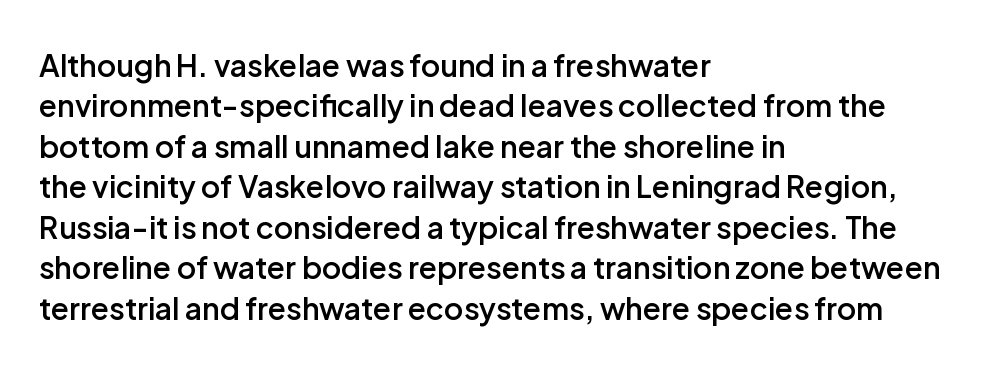
Q: Is the text bold? A: Semi-bold.
Q: Is the text italic (slanted)? A: No, it is upright.
Q: Is the typeface a serif or a sans-serif typeface? A: Sans-serif.
Q: Is the text underlined? A: No.
Q: How is the paragraph aligned? A: Left-aligned.
Q: Is the spacing between letters normal or unusually wide? A: Normal.
Q: Is the spacing between lines tight, normal or loose? A: Normal.
Q: Width (condensed, normal, or wide)? A: Normal.
Q: Stroke contrast? A: Low.
Q: x-height? A: Medium.
Q: Monospaced? A: No.
